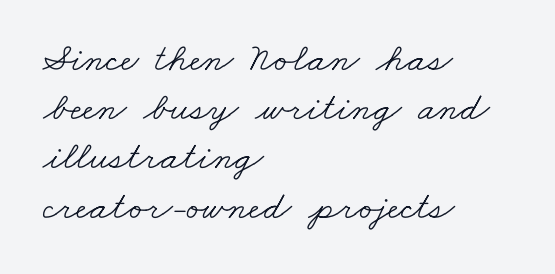
Q: Is the text bold? A: No.
Q: Is the typeface a serif or a sans-serif typeface? A: Serif.
Q: Is the text underlined? A: No.
Q: How is the paragraph aligned? A: Left-aligned.
Q: Is the spacing between letters normal or unusually wide? A: Normal.
Q: Width (condensed, normal, or wide)? A: Wide.
Q: Stroke contrast? A: Low.
Q: x-height? A: Small.
Q: Monospaced? A: No.
